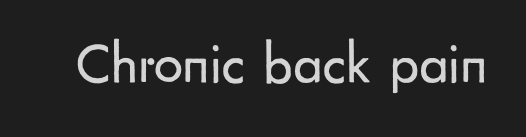
{"serif": "no", "italic": "no", "bold": "no", "weight": "regular", "width": "normal", "stroke_contrast": "low", "x_height": "small", "monospaced": "no", "underline": "no", "letter_spacing": "normal", "letter_spacing_em": 0.0, "glyph_px": 58}
